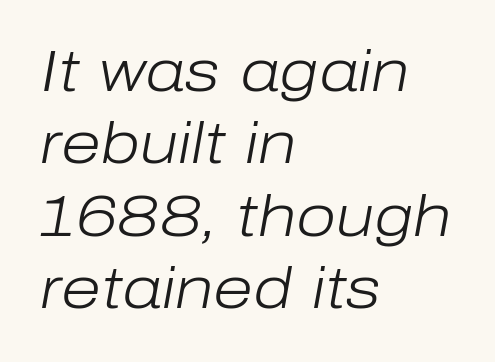
{"italic": "yes", "lean": "right", "slant_degrees": 10, "bold": "no", "weight": "light", "width": "normal", "stroke_contrast": "low", "x_height": "medium", "monospaced": "no", "underline": "no", "align": "left", "line_spacing": "normal", "line_spacing_ratio": 1.25, "letter_spacing": "normal", "letter_spacing_em": 0.0, "glyph_px": 58}
